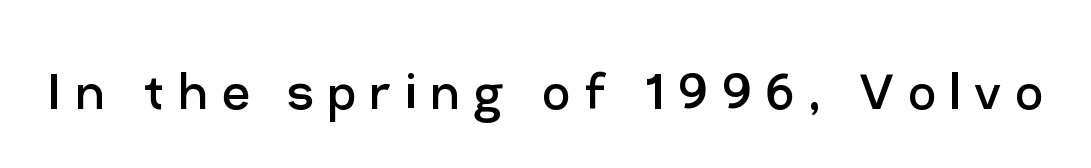
The image shows 61 px regular-weight sans-serif type, upright; set unusually wide letter spacing (+0.22 em), not underlined; low stroke contrast and a medium x-height.
